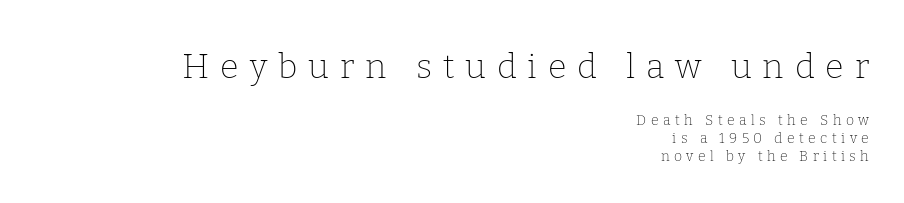
The image shows 34 px thin serif type, upright; set right-aligned, normal line spacing (1.31x), unusually wide letter spacing (+0.32 em), not underlined; the first (top) block is 2.43x larger; low stroke contrast and a medium x-height.
